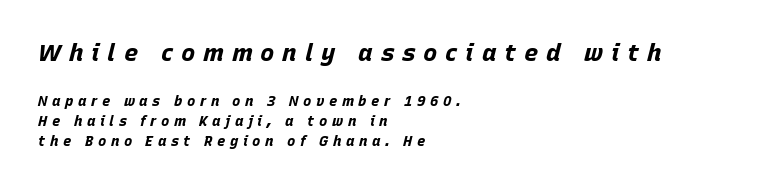
The image shows 24 px bold type, italic (leaning right); set left-aligned, normal line spacing (1.44x), unusually wide letter spacing (+0.33 em), not underlined; the first (top) block is 1.71x larger.
